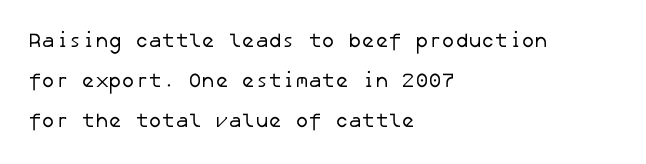
The image shows 20 px text type; set left-aligned, loose line spacing (1.99x), normal letter spacing, not underlined.
